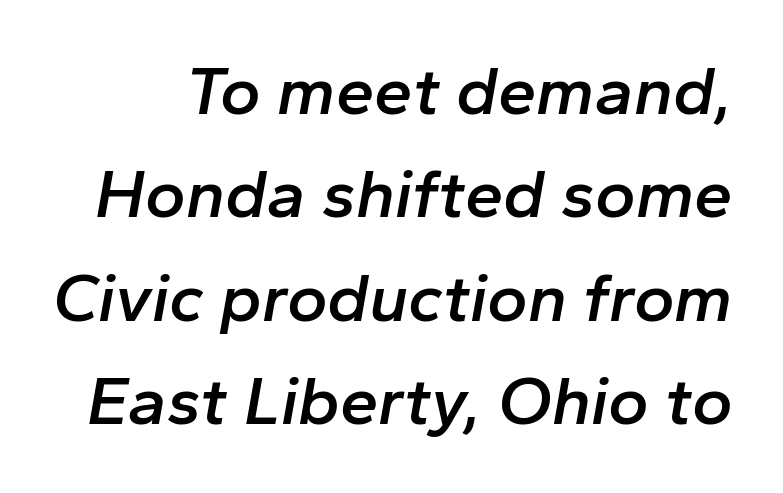
The image shows 69 px semibold type, italic (leaning right); set normal line spacing (1.5x), normal letter spacing, not underlined; low stroke contrast and a medium x-height.
